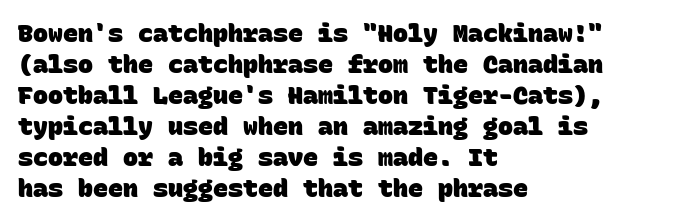
Q: Is the text bold? A: Yes.
Q: Is the text underlined? A: No.
Q: How is the paragraph aligned? A: Left-aligned.
Q: Is the spacing between letters normal or unusually wide? A: Normal.
